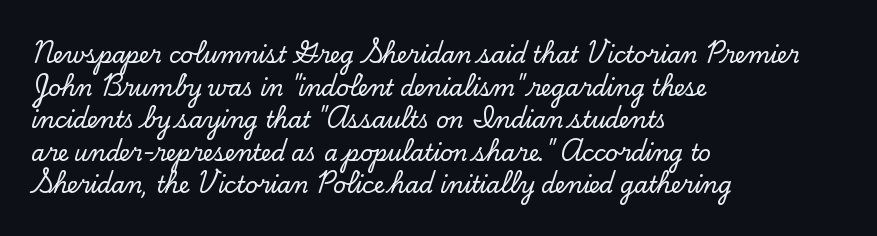
The image shows 22 px text type; set left-aligned, normal line spacing (1.48x), normal letter spacing, not underlined.
